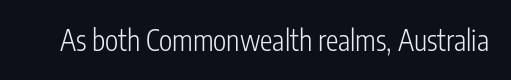
Note: no serifs on the glyphs. You can tell it's not italic because the verticals are truly vertical. On a weight scale, this lands at 450 or below. Rule under the text: the space is simply empty. Is this a fixed-width face? No — the glyphs have proportional, varying widths.
